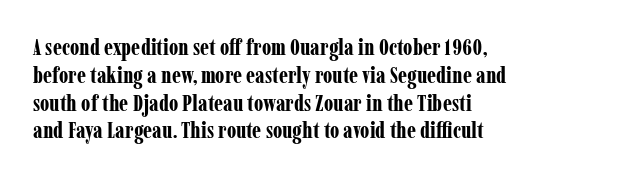
{"italic": "no", "bold": "yes", "underline": "no", "align": "left", "line_spacing_ratio": 1.21, "letter_spacing": "normal", "letter_spacing_em": 0.0, "glyph_px": 23}
